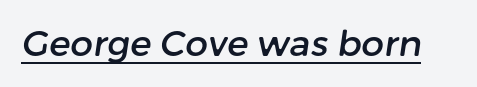
Q: Is the typeface a serif or a sans-serif typeface? A: Sans-serif.
Q: Is the text underlined? A: Yes.
Q: Is the spacing between letters normal or unusually wide? A: Normal.
Q: Width (condensed, normal, or wide)? A: Normal.
Q: Stroke contrast? A: Low.
Q: x-height? A: Medium.
Q: Monospaced? A: No.
